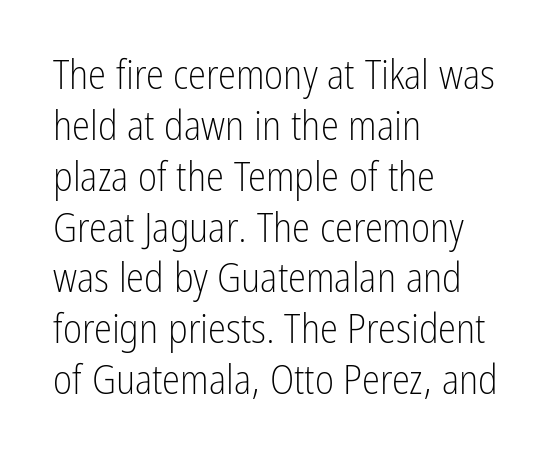
The image shows 41 px light, condensed sans-serif type, upright; set left-aligned, line spacing 1.24x, normal letter spacing, not underlined; low stroke contrast and a medium x-height.
